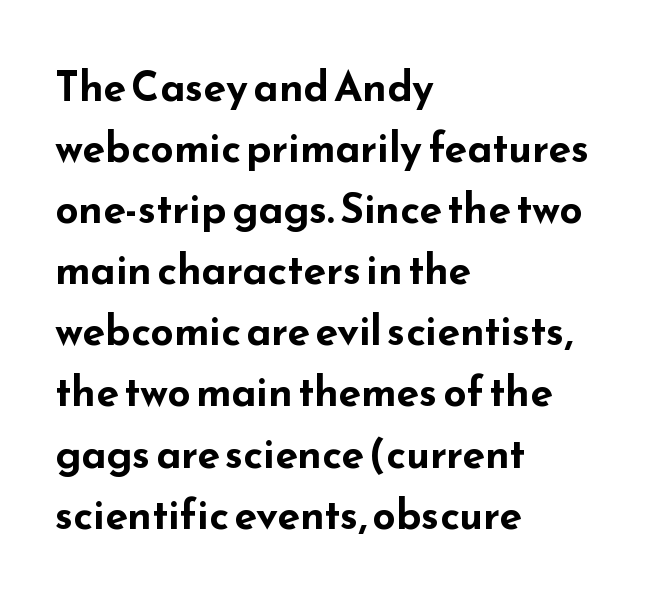
The image shows 41 px bold, wide sans-serif type, upright; set left-aligned, normal line spacing (1.49x), normal letter spacing, not underlined; low stroke contrast and a small x-height.
